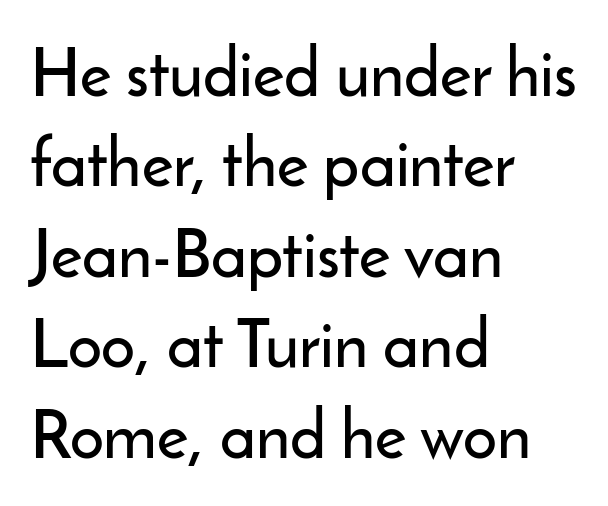
Q: Is the text italic (slanted)? A: No, it is upright.
Q: Is the typeface a serif or a sans-serif typeface? A: Sans-serif.
Q: Is the text underlined? A: No.
Q: How is the paragraph aligned? A: Left-aligned.
Q: Is the spacing between letters normal or unusually wide? A: Normal.
Q: Is the spacing between lines tight, normal or loose? A: Normal.
Q: Width (condensed, normal, or wide)? A: Normal.
Q: Stroke contrast? A: Low.
Q: x-height? A: Small.
Q: Monospaced? A: No.
